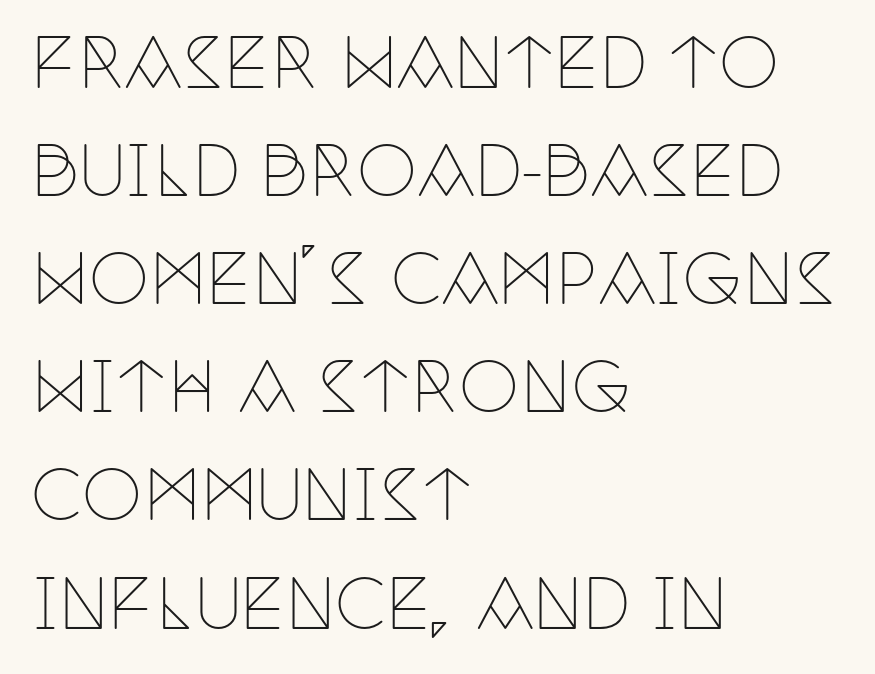
Q: Is the text bold? A: No.
Q: Is the text italic (slanted)? A: No, it is upright.
Q: Is the typeface a serif or a sans-serif typeface? A: Serif.
Q: Is the text underlined? A: No.
Q: How is the paragraph aligned? A: Left-aligned.
Q: Is the spacing between letters normal or unusually wide? A: Normal.
Q: Is the spacing between lines tight, normal or loose? A: Normal.
Q: Width (condensed, normal, or wide)? A: Condensed.
Q: Stroke contrast? A: Low.
Q: x-height? A: Large.
Q: Monospaced? A: No.
